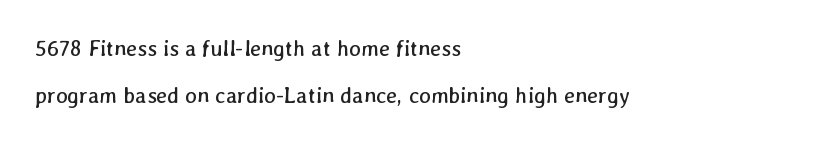
{"bold": "no", "underline": "no", "align": "left", "line_spacing": "loose", "line_spacing_ratio": 2.12, "letter_spacing": "normal", "letter_spacing_em": 0.0, "glyph_px": 22}
